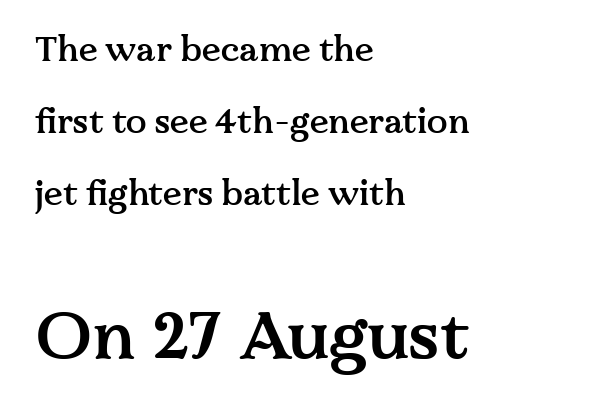
A fair bit of extra ink — the face is semibold, not bold. Whoever set this made the second block the dominant, larger element. The typesetter chose a ragged-right arrangement here. Observe the serifs anchoring each vertical stroke in this sample.
